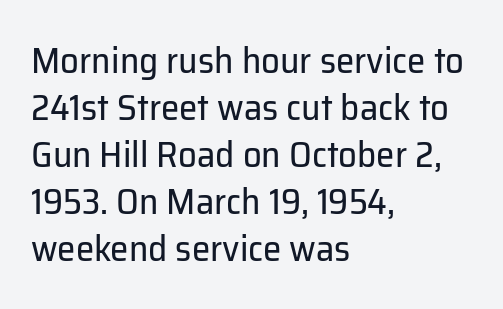
The passage shown is typed in a proportional face where columns would drift. Notice how the stems are strictly vertical — no italics here. The foot of each line stays bare and open. The font is comparable to plain body text, perhaps lighter.
